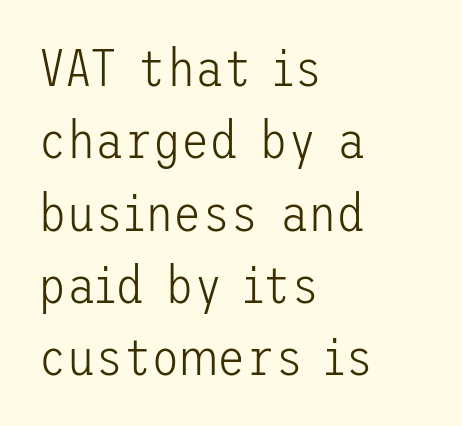
Q: Is the text bold? A: No.
Q: Is the text italic (slanted)? A: No, it is upright.
Q: Is the typeface a serif or a sans-serif typeface? A: Sans-serif.
Q: Is the text underlined? A: No.
Q: How is the paragraph aligned? A: Left-aligned.
Q: Is the spacing between letters normal or unusually wide? A: Normal.
Q: Is the spacing between lines tight, normal or loose? A: Normal.
Q: Width (condensed, normal, or wide)? A: Normal.
Q: Stroke contrast? A: Low.
Q: x-height? A: Medium.
